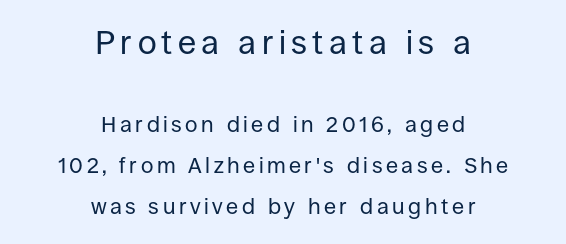
Q: Is the text bold? A: No.
Q: Is the text italic (slanted)? A: No, it is upright.
Q: Is the typeface a serif or a sans-serif typeface? A: Sans-serif.
Q: Is the text underlined? A: No.
Q: How is the paragraph aligned? A: Centered.
Q: Which block of text is set in a larger size, the first (top) or the second (bottom)? A: The first (top) one.
Q: Width (condensed, normal, or wide)? A: Normal.
Q: Stroke contrast? A: Low.
Q: x-height? A: Large.
Q: Monospaced? A: No.
